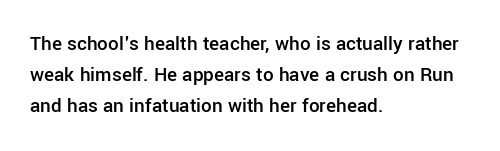
{"italic": "no", "bold": "semi", "underline": "no", "align": "left", "line_spacing": "normal", "line_spacing_ratio": 1.48, "letter_spacing": "normal", "letter_spacing_em": 0.0, "glyph_px": 21}
